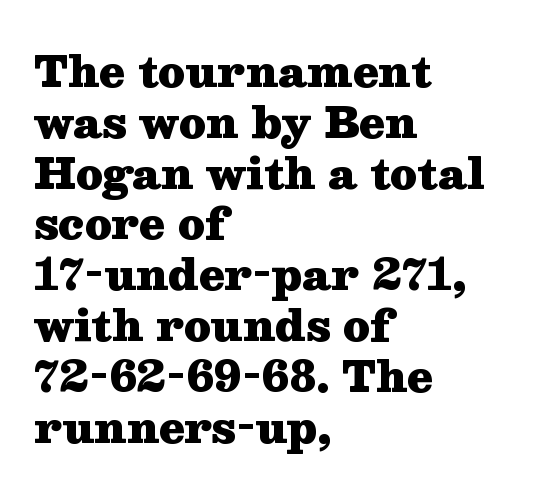
Q: Is the text bold? A: Yes.
Q: Is the text italic (slanted)? A: No, it is upright.
Q: Is the typeface a serif or a sans-serif typeface? A: Serif.
Q: Is the text underlined? A: No.
Q: How is the paragraph aligned? A: Left-aligned.
Q: Is the spacing between letters normal or unusually wide? A: Normal.
Q: Width (condensed, normal, or wide)? A: Wide.
Q: Stroke contrast? A: Medium.
Q: x-height? A: Medium.
Q: Monospaced? A: No.
